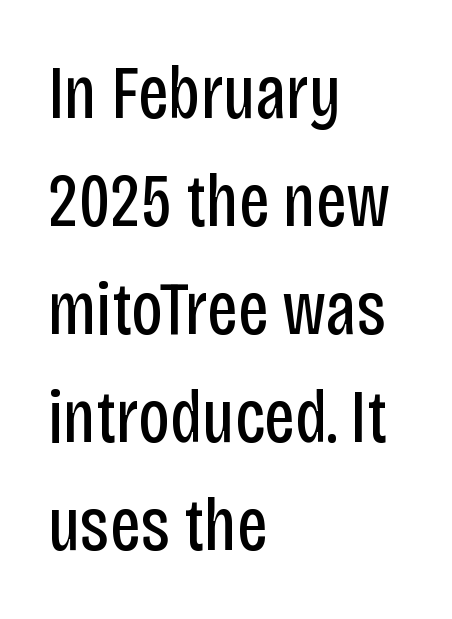
{"serif": "no", "italic": "no", "bold": "no", "weight": "regular", "width": "condensed", "stroke_contrast": "low", "x_height": "large", "monospaced": "no", "underline": "no", "align": "left", "line_spacing": "normal", "line_spacing_ratio": 1.44, "letter_spacing": "normal", "letter_spacing_em": 0.0, "glyph_px": 75}
